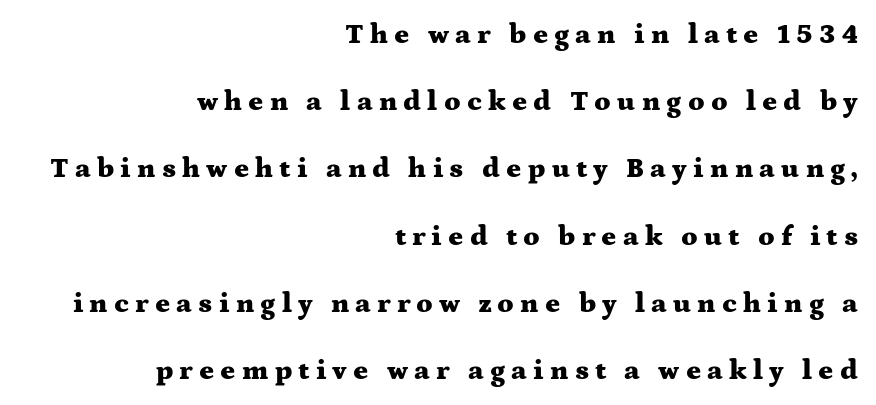
Q: Is the text bold? A: Yes.
Q: Is the text italic (slanted)? A: No, it is upright.
Q: Is the typeface a serif or a sans-serif typeface? A: Serif.
Q: Is the text underlined? A: No.
Q: How is the paragraph aligned? A: Right-aligned.
Q: Is the spacing between letters normal or unusually wide? A: Unusually wide.
Q: Is the spacing between lines tight, normal or loose? A: Loose.
Q: Width (condensed, normal, or wide)? A: Wide.
Q: Stroke contrast? A: Medium.
Q: x-height? A: Medium.
Q: Monospaced? A: No.
